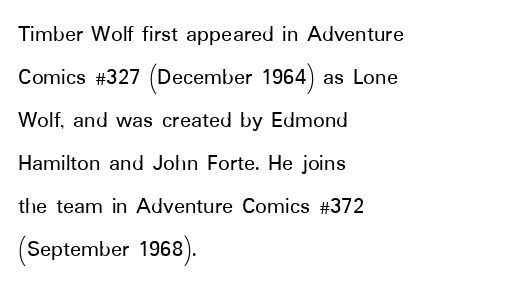
{"italic": "no", "underline": "no", "align": "left", "line_spacing_ratio": 1.87, "letter_spacing": "normal", "letter_spacing_em": 0.0, "glyph_px": 23}
